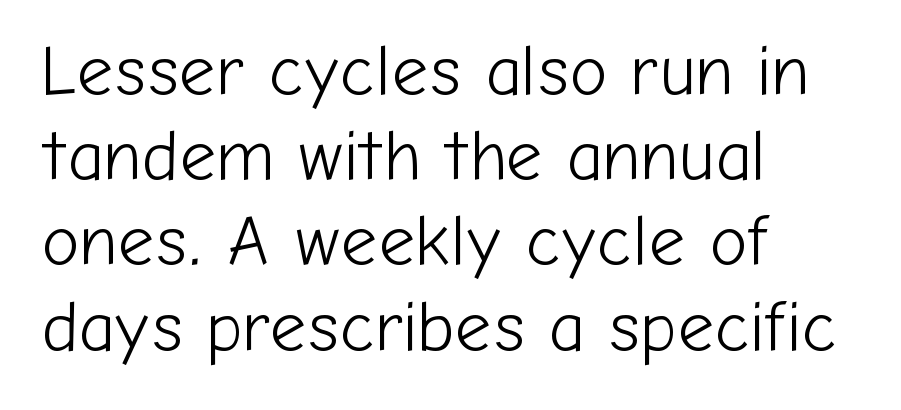
{"serif": "no", "italic": "no", "bold": "no", "weight": "light", "width": "normal", "stroke_contrast": "low", "x_height": "medium", "monospaced": "no", "underline": "no", "align": "left", "line_spacing_ratio": 1.2, "letter_spacing": "normal", "letter_spacing_em": 0.0, "glyph_px": 71}
